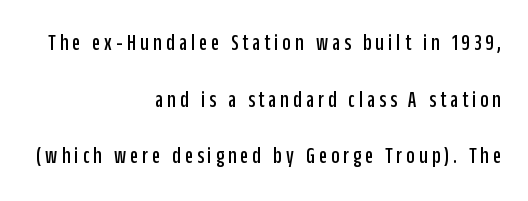
Horizontal bands of white between lines are thick stripes. Italic: no, the glyphs are upright roman. Unmarked baselines from the first word to the last. The lines are quadded right.
